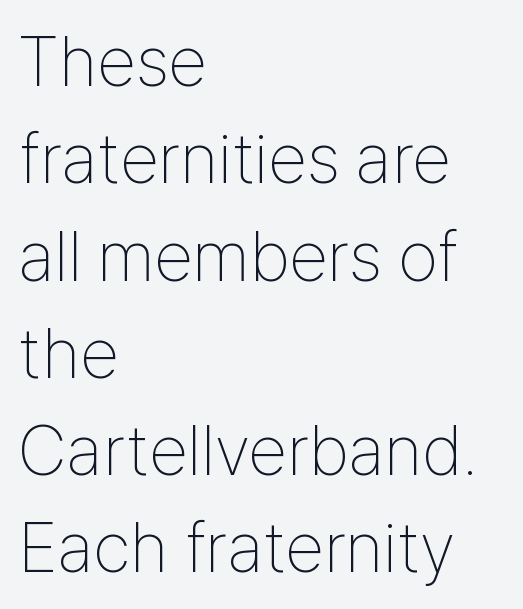
Q: Is the text bold? A: No.
Q: Is the text italic (slanted)? A: No, it is upright.
Q: Is the typeface a serif or a sans-serif typeface? A: Sans-serif.
Q: Is the text underlined? A: No.
Q: How is the paragraph aligned? A: Left-aligned.
Q: Is the spacing between letters normal or unusually wide? A: Normal.
Q: Is the spacing between lines tight, normal or loose? A: Normal.
Q: Width (condensed, normal, or wide)? A: Condensed.
Q: Stroke contrast? A: Low.
Q: x-height? A: Medium.
Q: Monospaced? A: No.
